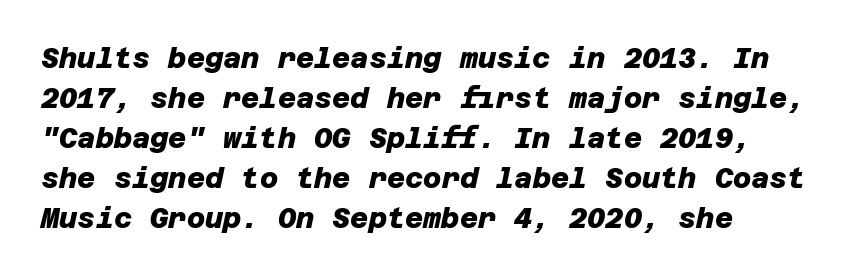
Q: Is the text bold? A: Yes.
Q: Is the typeface a serif or a sans-serif typeface? A: Sans-serif.
Q: Is the text underlined? A: No.
Q: Is the spacing between letters normal or unusually wide? A: Normal.
Q: Is the spacing between lines tight, normal or loose? A: Normal.
Q: Width (condensed, normal, or wide)? A: Normal.
Q: Stroke contrast? A: Low.
Q: x-height? A: Large.
